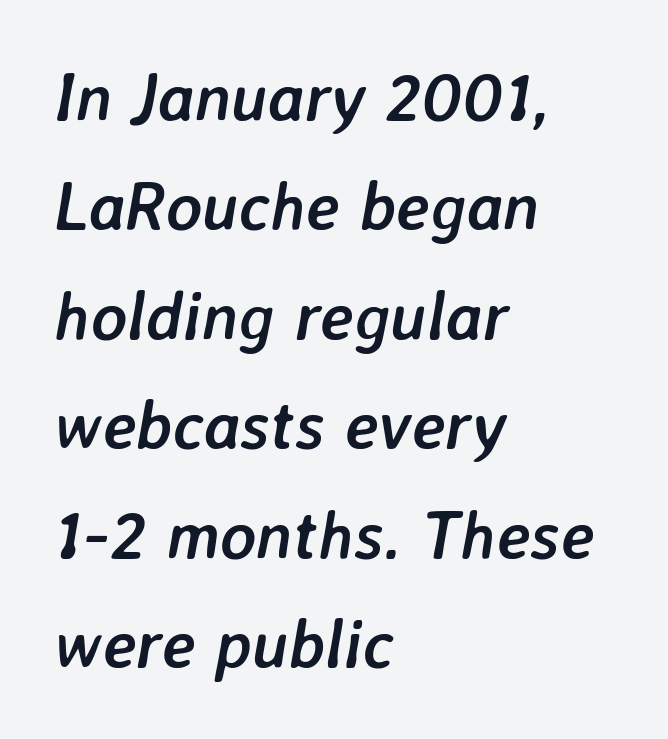
Heavy-handed strokes throughout: this text is bold. Words float on clear page, feet unadorned. These lines sit exactly where default settings would place them. Note the varied advance widths — an 'i' is clearly narrower than an 'm'. The letterforms sit shoulder to shoulder at normal distance. The typography opts for an oblique posture over an upright one.
